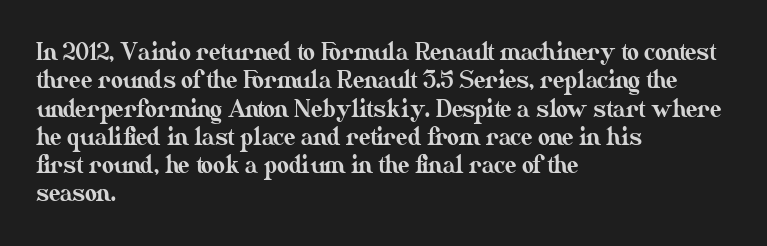
{"italic": "no", "underline": "no", "align": "left", "line_spacing_ratio": 1.23, "letter_spacing": "normal", "letter_spacing_em": 0.0, "glyph_px": 23}
